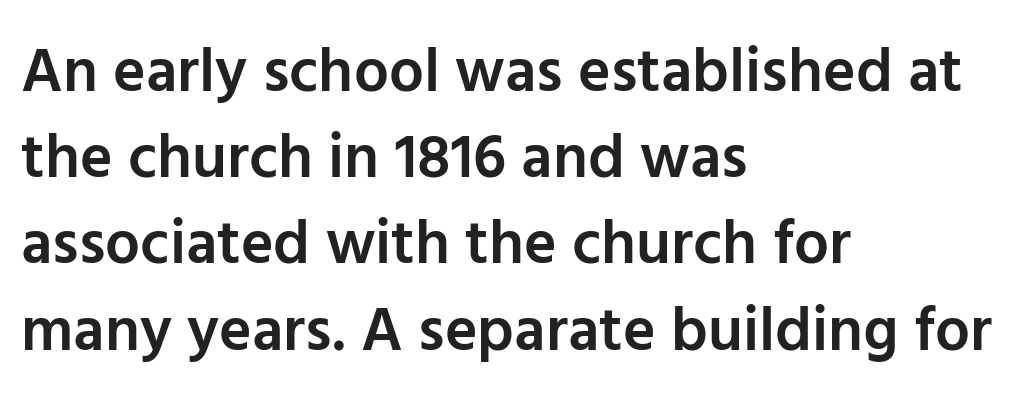
{"serif": "no", "italic": "no", "bold": "semi", "weight": "semibold", "width": "normal", "stroke_contrast": "low", "x_height": "medium", "monospaced": "no", "underline": "no", "align": "left", "line_spacing": "normal", "line_spacing_ratio": 1.39, "letter_spacing": "normal", "letter_spacing_em": 0.0, "glyph_px": 62}
